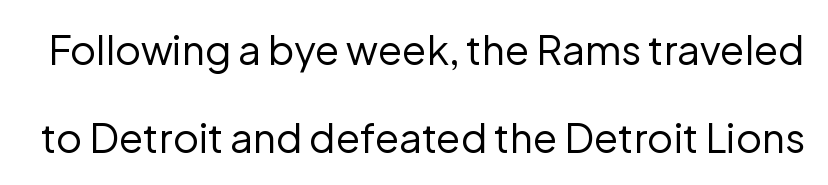
Q: Is the text bold? A: No.
Q: Is the text italic (slanted)? A: No, it is upright.
Q: Is the typeface a serif or a sans-serif typeface? A: Sans-serif.
Q: Is the text underlined? A: No.
Q: Is the spacing between letters normal or unusually wide? A: Normal.
Q: Is the spacing between lines tight, normal or loose? A: Loose.
Q: Width (condensed, normal, or wide)? A: Normal.
Q: Stroke contrast? A: Low.
Q: x-height? A: Medium.
Q: Monospaced? A: No.
